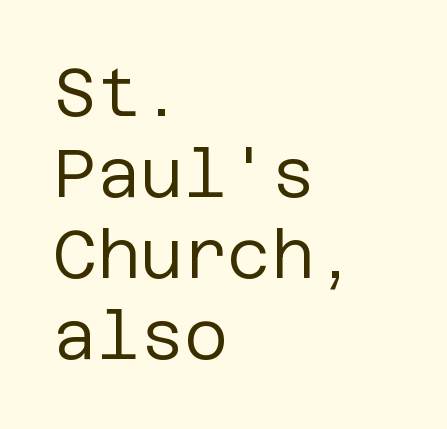
Underlining? Definitely not there. This is sans-serif lettering, the kind often seen on screens and signage. Every character sits straight up, as roman type does. The characters are drawn with everyday or finer stroke widths. Standard letterfit; no display-style spreading of the glyphs. Typeset ragged right — the left edge is the straight one.
